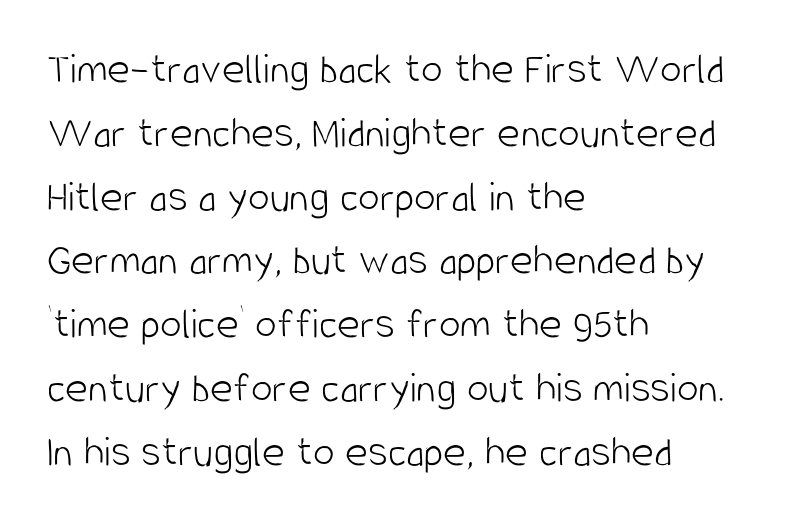
{"serif": "no", "italic": "no", "bold": "no", "weight": "light", "width": "condensed", "stroke_contrast": "low", "x_height": "large", "monospaced": "no", "underline": "no", "align": "left", "line_spacing": "normal", "line_spacing_ratio": 1.45, "letter_spacing": "normal", "letter_spacing_em": 0.0, "glyph_px": 44}
